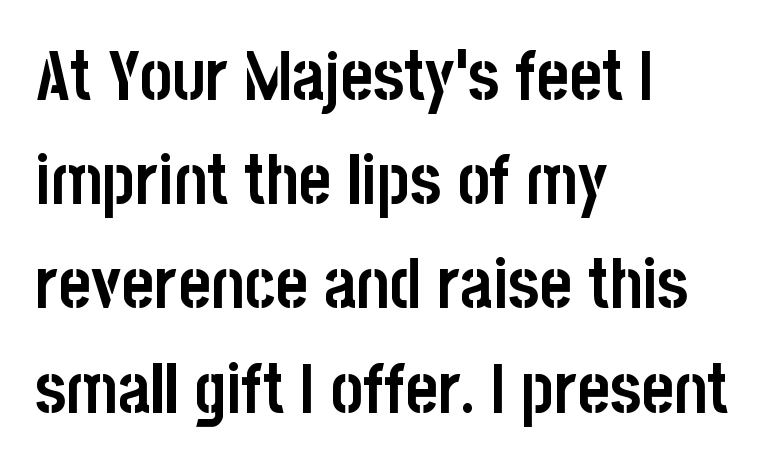
{"serif": "no", "italic": "no", "bold": "yes", "weight": "semibold", "width": "condensed", "stroke_contrast": "low", "x_height": "large", "monospaced": "no", "underline": "no", "align": "left", "line_spacing": "normal", "line_spacing_ratio": 1.51, "letter_spacing": "normal", "letter_spacing_em": 0.0, "glyph_px": 69}
